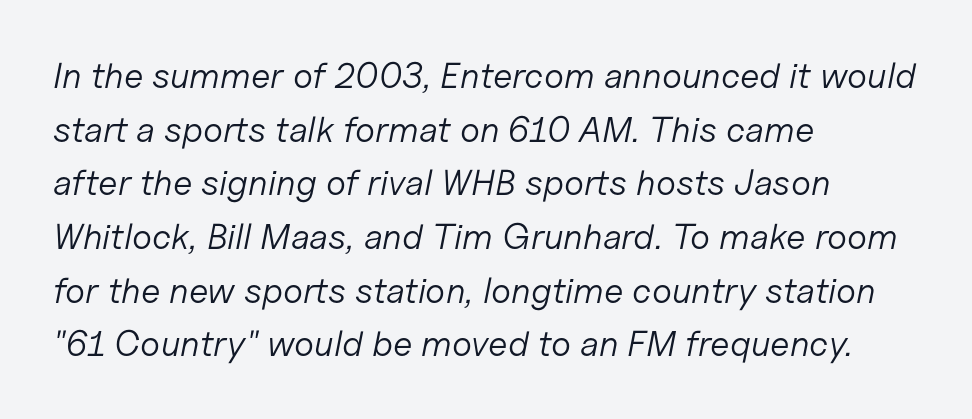
This rendering features lettering with no underline. Weight class: somewhere from thin through regular. The lines sit at an ordinary, default distance from one another. The letterforms sit shoulder to shoulder at normal distance. The paragraph has a hard left edge and a soft right edge.
